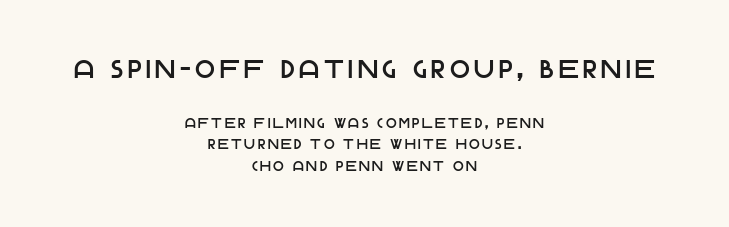
Q: Is the text italic (slanted)? A: No, it is upright.
Q: Is the text underlined? A: No.
Q: How is the paragraph aligned? A: Centered.
Q: Is the spacing between lines tight, normal or loose? A: Normal.
Q: Which block of text is set in a larger size, the first (top) or the second (bottom)? A: The first (top) one.
